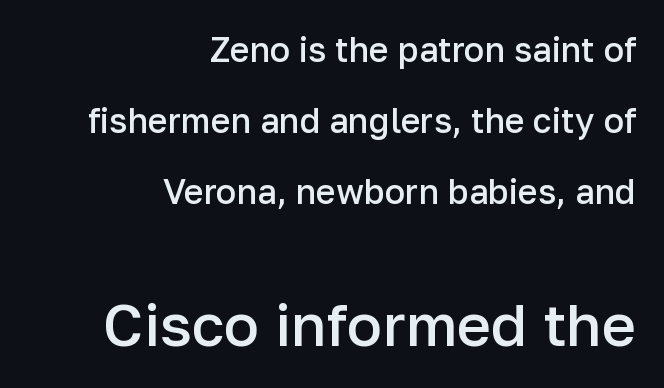
The image shows 59 px semibold sans-serif type, upright; set right-aligned, loose line spacing (2.09x), normal letter spacing, not underlined; the second (bottom) block is 1.74x larger; low stroke contrast and a medium x-height.
